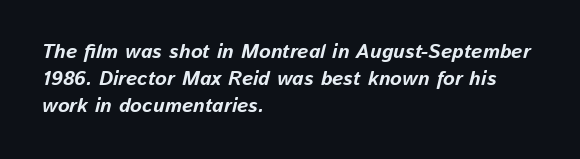
Emphasis-style slanted type is in use. The vertical gap from one line to the next is medium. Casual observation: everything's shoved over to the left. This is heavy type, rendered in bold. Check under the words: just untouched page. Tracking value appears to be zero — textbook default spacing.
